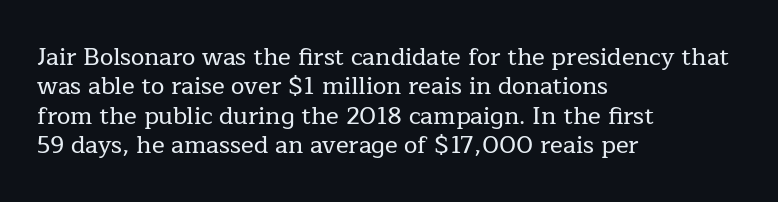
Q: Is the text italic (slanted)? A: No, it is upright.
Q: Is the text underlined? A: No.
Q: How is the paragraph aligned? A: Left-aligned.
Q: Is the spacing between letters normal or unusually wide? A: Normal.
